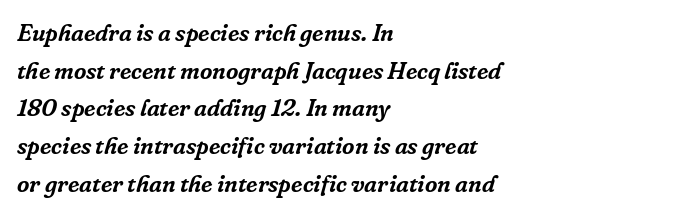
{"italic": "yes", "lean": "right", "slant_degrees": 16, "underline": "no", "align": "left", "line_spacing": "normal", "line_spacing_ratio": 1.57, "letter_spacing": "normal", "letter_spacing_em": 0.0, "glyph_px": 24}
